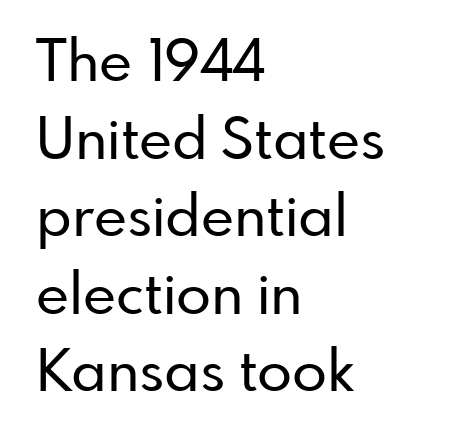
The image shows 57 px sans-serif type, upright; set left-aligned, normal line spacing (1.36x), normal letter spacing, not underlined; low stroke contrast and a small x-height.
